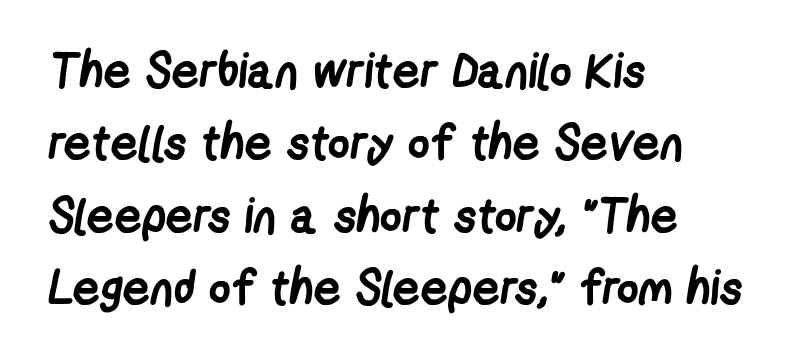
{"serif": "no", "bold": "yes", "weight": "semibold", "width": "condensed", "stroke_contrast": "low", "x_height": "medium", "monospaced": "no", "underline": "no", "align": "left", "line_spacing": "normal", "line_spacing_ratio": 1.51, "letter_spacing": "normal", "letter_spacing_em": 0.0, "glyph_px": 48}
